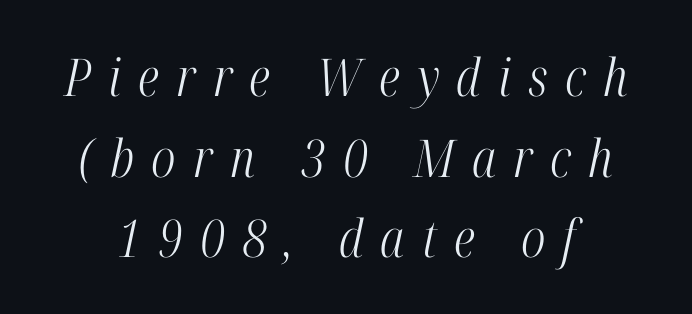
The image shows 52 px light, condensed serif type, italic (leaning right); set normal line spacing (1.55x), unusually wide letter spacing (+0.33 em), not underlined; high stroke contrast and a medium x-height.
